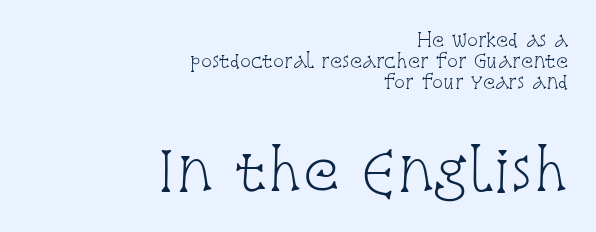
Q: Is the text bold? A: No.
Q: Is the text italic (slanted)? A: No, it is upright.
Q: Is the typeface a serif or a sans-serif typeface? A: Serif.
Q: Is the text underlined? A: No.
Q: How is the paragraph aligned? A: Right-aligned.
Q: Is the spacing between letters normal or unusually wide? A: Normal.
Q: Which block of text is set in a larger size, the first (top) or the second (bottom)? A: The second (bottom) one.
Q: Width (condensed, normal, or wide)? A: Condensed.
Q: Stroke contrast? A: Low.
Q: x-height? A: Large.
Q: Monospaced? A: No.
